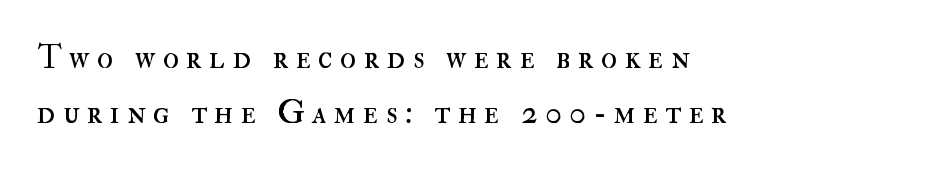
{"italic": "no", "bold": "no", "weight": "regular", "width": "normal", "stroke_contrast": "high", "x_height": "small", "monospaced": "no", "underline": "no", "align": "left", "line_spacing": "normal", "line_spacing_ratio": 1.67, "letter_spacing": "wide", "letter_spacing_em": 0.22, "glyph_px": 33}
